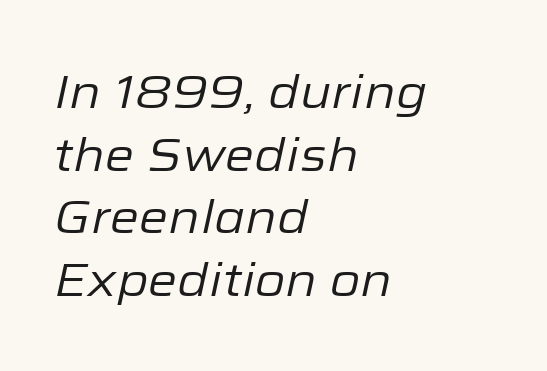
{"italic": "yes", "lean": "right", "slant_degrees": 12, "bold": "no", "weight": "regular", "width": "normal", "stroke_contrast": "low", "x_height": "medium", "monospaced": "no", "underline": "no", "align": "left", "line_spacing": "normal", "line_spacing_ratio": 1.33, "letter_spacing": "normal", "letter_spacing_em": 0.0, "glyph_px": 47}
